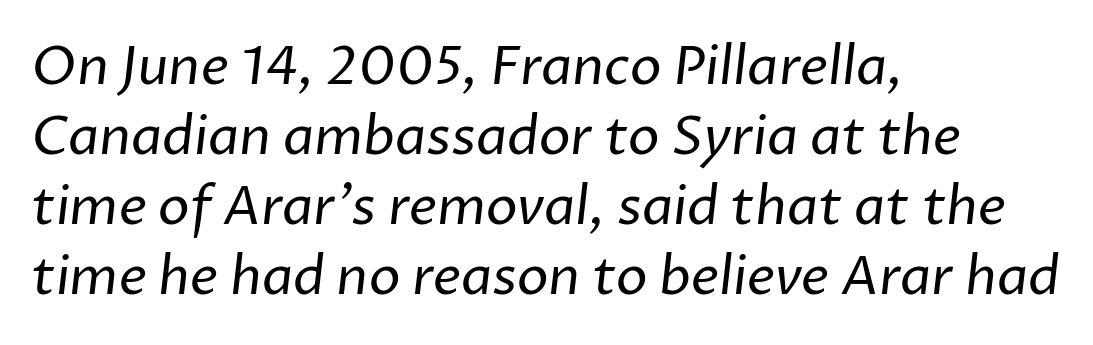
The image shows 53 px regular-weight sans-serif type; set left-aligned, normal line spacing (1.32x), normal letter spacing, not underlined; low stroke contrast and a medium x-height.
